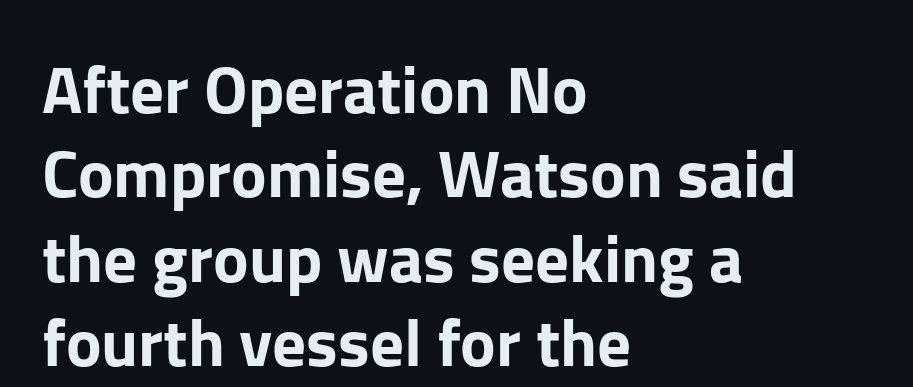
The axis of the letterforms is exactly vertical. The paragraph has a hard left edge and a soft right edge. Character widths vary here, with narrow letters taking less room than wide ones. The type is set solid horizontally, with unmodified tracking. The face used here is a sans, in the tradition of grotesques and geometrics.
